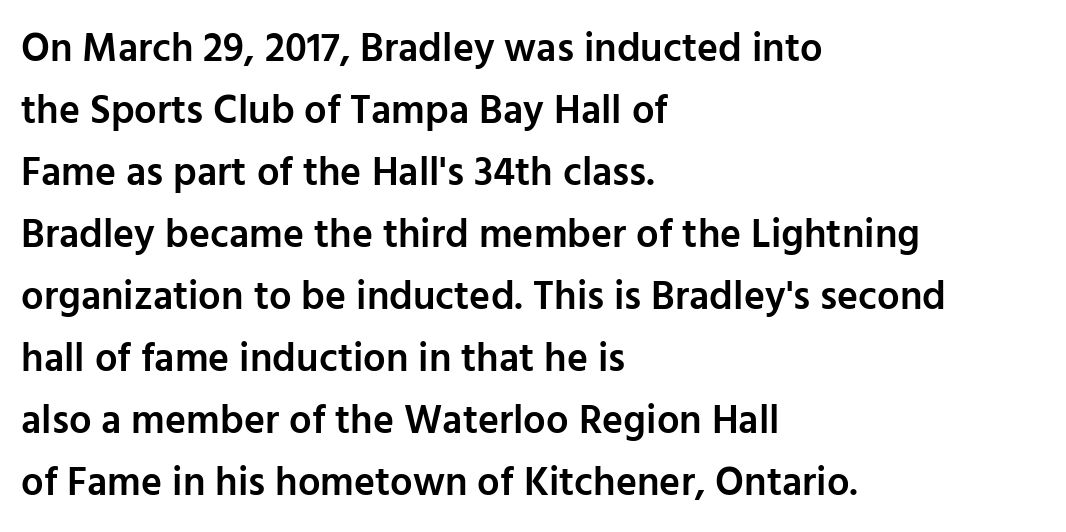
{"serif": "no", "italic": "no", "bold": "semi", "weight": "semibold", "width": "normal", "stroke_contrast": "low", "x_height": "medium", "monospaced": "no", "underline": "no", "align": "left", "line_spacing": "normal", "line_spacing_ratio": 1.55, "letter_spacing": "normal", "letter_spacing_em": 0.0, "glyph_px": 40}
